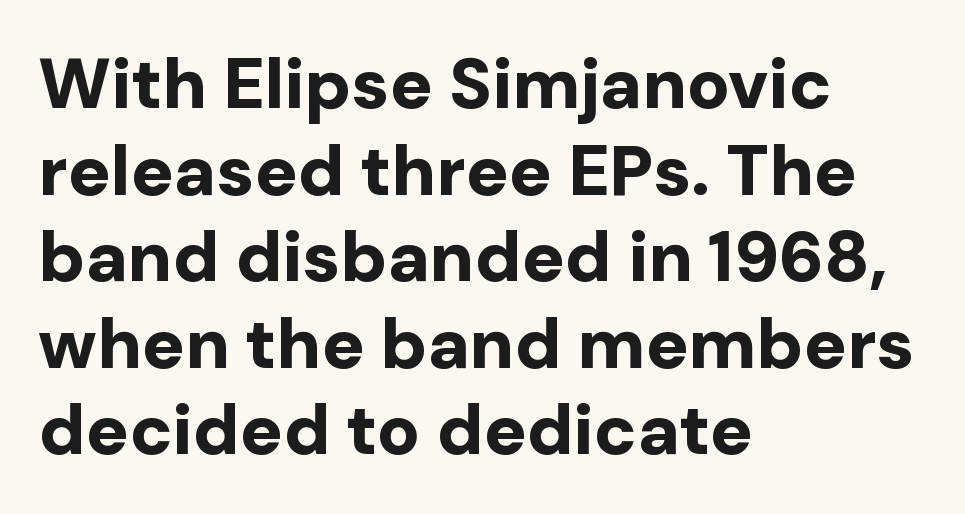
{"serif": "no", "italic": "no", "bold": "yes", "weight": "bold", "width": "normal", "stroke_contrast": "low", "x_height": "medium", "monospaced": "no", "underline": "no", "align": "left", "line_spacing_ratio": 1.22, "letter_spacing": "normal", "letter_spacing_em": 0.0, "glyph_px": 71}
